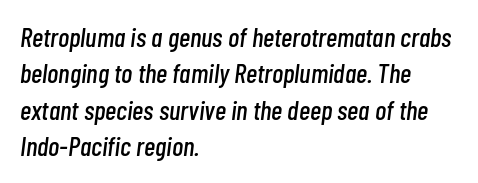
Q: Is the text italic (slanted)? A: Yes, it leans right by about 7 degrees.
Q: Is the text underlined? A: No.
Q: How is the paragraph aligned? A: Left-aligned.
Q: Is the spacing between letters normal or unusually wide? A: Normal.
Q: Is the spacing between lines tight, normal or loose? A: Normal.
